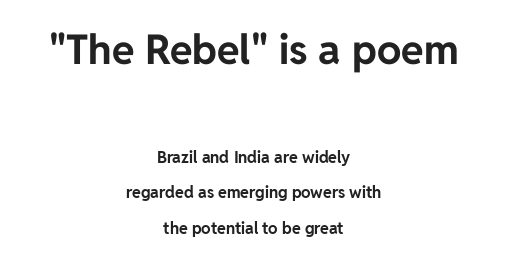
The image shows 41 px bold sans-serif type, upright; set centered, loose line spacing (2.22x), normal letter spacing, not underlined; the first (top) block is 2.56x larger; low stroke contrast and a medium x-height.
